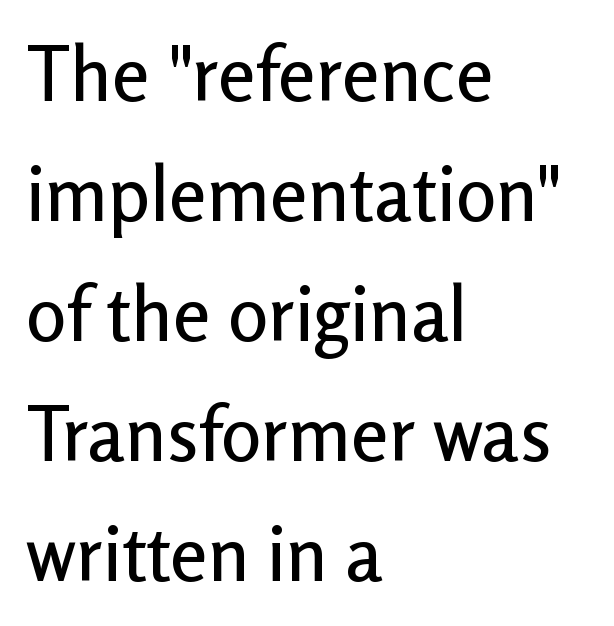
The image shows 76 px sans-serif type, upright; set left-aligned, normal line spacing (1.58x), normal letter spacing, not underlined; low stroke contrast and a medium x-height.
